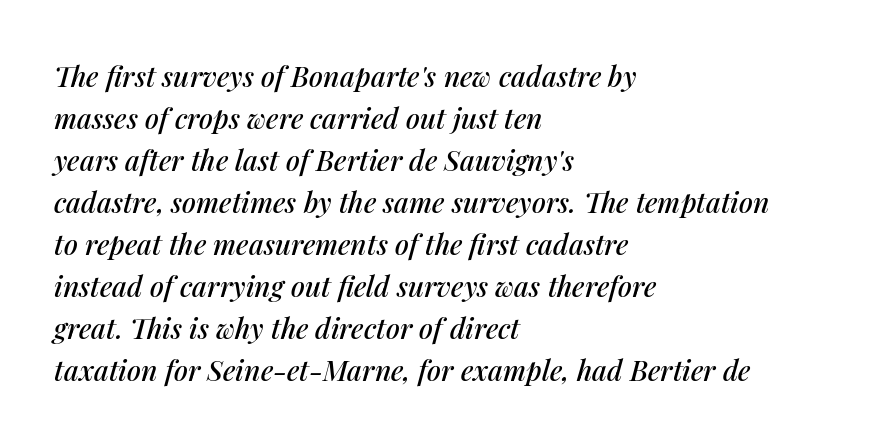
The image shows 28 px text type, italic (leaning right); set left-aligned, normal line spacing (1.5x), normal letter spacing, not underlined; medium stroke contrast and a medium x-height.
